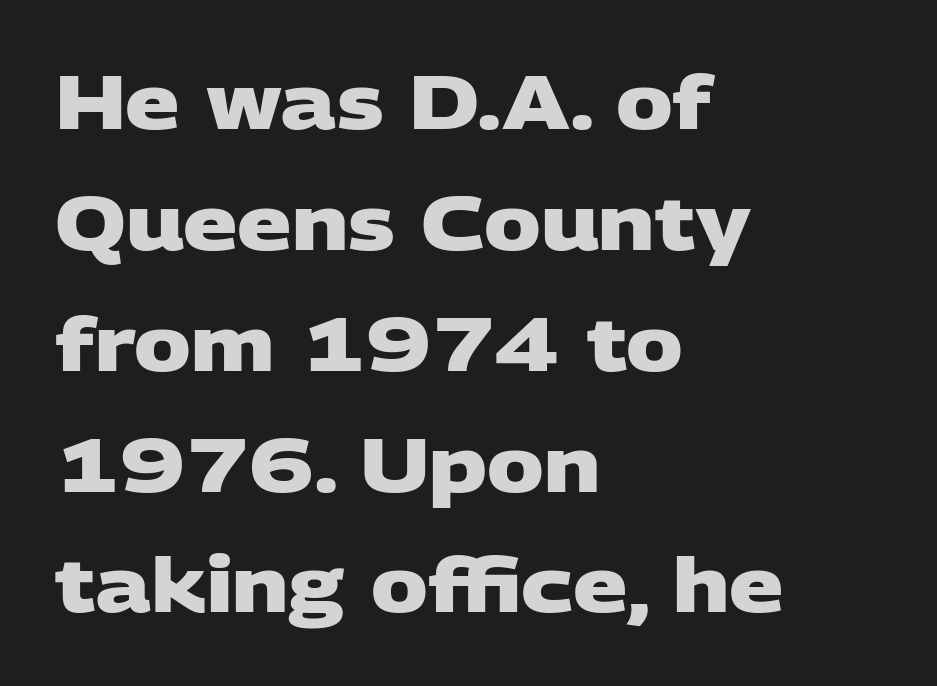
The image shows 76 px heavy, wide sans-serif type; set left-aligned, normal line spacing (1.59x), normal letter spacing, not underlined; low stroke contrast and a large x-height.
